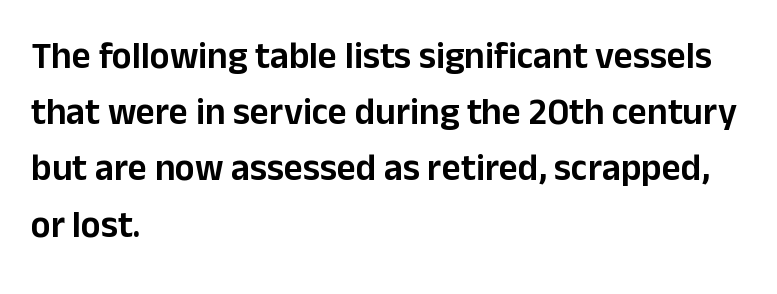
Q: Is the text italic (slanted)? A: No, it is upright.
Q: Is the typeface a serif or a sans-serif typeface? A: Sans-serif.
Q: Is the text underlined? A: No.
Q: How is the paragraph aligned? A: Left-aligned.
Q: Is the spacing between letters normal or unusually wide? A: Normal.
Q: Is the spacing between lines tight, normal or loose? A: Normal.
Q: Width (condensed, normal, or wide)? A: Normal.
Q: Stroke contrast? A: Low.
Q: x-height? A: Medium.
Q: Monospaced? A: No.
